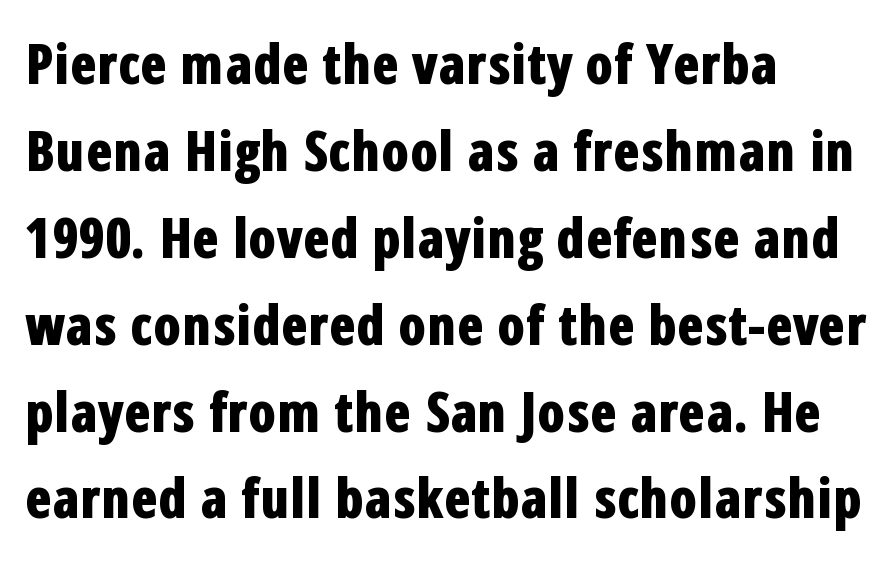
{"serif": "no", "italic": "no", "bold": "yes", "weight": "bold", "width": "condensed", "stroke_contrast": "low", "x_height": "medium", "monospaced": "no", "underline": "no", "align": "left", "line_spacing": "normal", "line_spacing_ratio": 1.58, "letter_spacing": "normal", "letter_spacing_em": 0.0, "glyph_px": 55}
